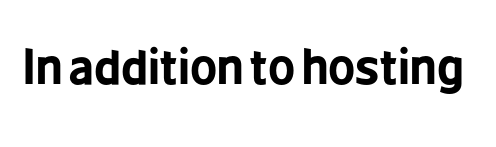
The image shows 47 px bold, condensed sans-serif type, upright; set normal letter spacing, not underlined; low stroke contrast and a medium x-height.
